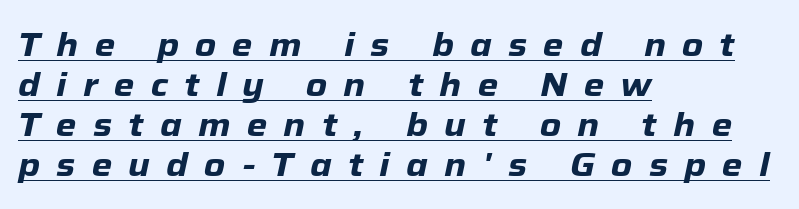
Decoration check: the copy is underlined. How heavy is the stroke? Heavy — this is a bold. Proportional: the letters do not fall into vertical columns. These lines stack with their left ends in a neat column.
